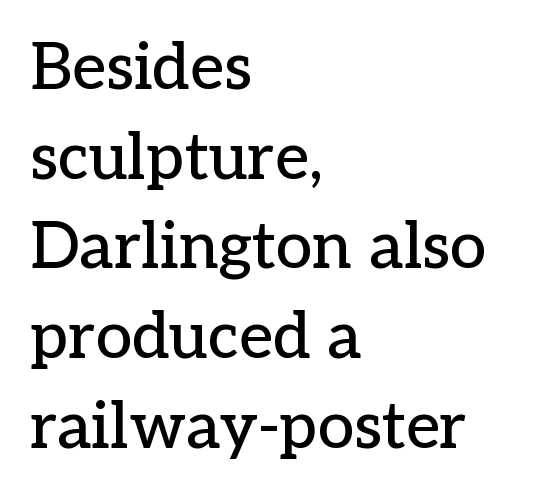
Layout note: lines flush left. This is the regular roman posture of the typeface. Typographically, this falls in the serif category. Descenders are the only things crossing below the line. The line texture is even and compact thanks to regular tracking. A typesetter would call this proportional, since set widths differ per character.
